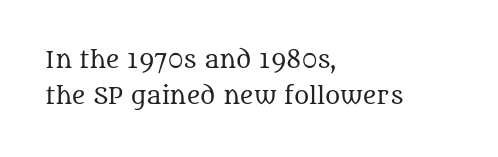
Compared with typical paragraphs, the rows here are spaced about the same. The letterforms sit at book weight or below. Ascenders rise straight up at ninety degrees. The lines are quadded left. Check the space under the baseline: it is left empty. Tracking value appears to be zero — textbook default spacing.
